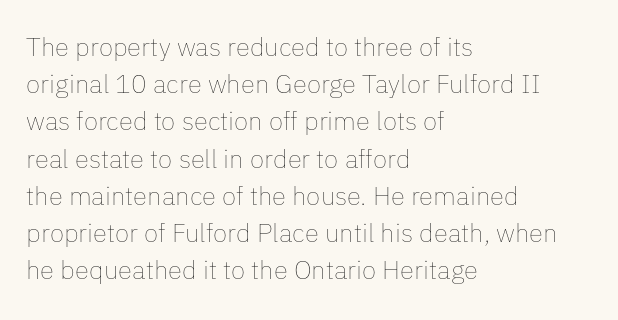
{"italic": "no", "bold": "no", "underline": "no", "align": "left", "line_spacing": "normal", "line_spacing_ratio": 1.43, "letter_spacing": "normal", "letter_spacing_em": 0.0, "glyph_px": 26}
